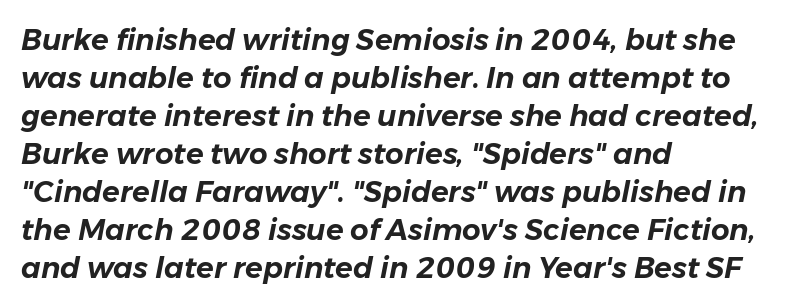
Q: Is the text italic (slanted)? A: Yes, it leans right by about 11 degrees.
Q: Is the text underlined? A: No.
Q: How is the paragraph aligned? A: Left-aligned.
Q: Is the spacing between letters normal or unusually wide? A: Normal.
Q: Is the spacing between lines tight, normal or loose? A: Normal.
Q: Width (condensed, normal, or wide)? A: Normal.
Q: Stroke contrast? A: Low.
Q: x-height? A: Medium.
Q: Monospaced? A: No.
